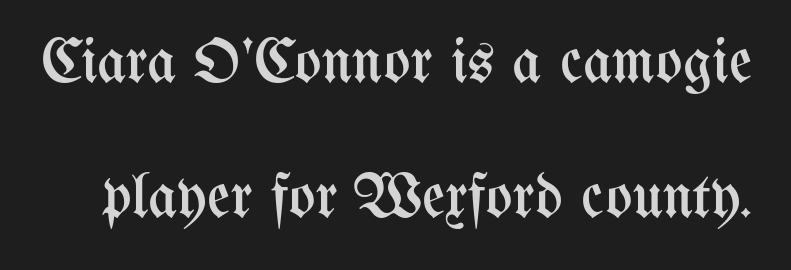
The face looks like a standard text weight, possibly lighter. Is there any slant? The stems are plumb. Baseline-to-baseline distance is far greater than the letter height. You could not count columns in this text — the font is proportionally spaced. These lines keep a tight, regular rhythm from letter to letter.
